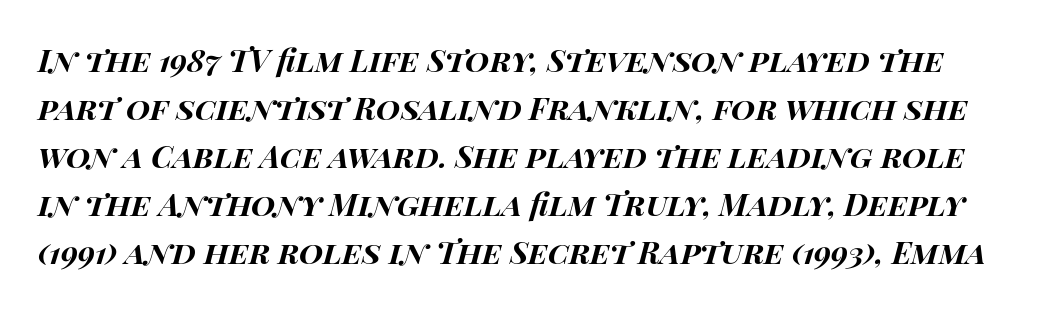
{"italic": "yes", "lean": "right", "slant_degrees": 14, "bold": "yes", "weight": "bold", "width": "wide", "stroke_contrast": "high", "x_height": "large", "monospaced": "no", "underline": "no", "line_spacing": "normal", "line_spacing_ratio": 1.55, "letter_spacing": "normal", "letter_spacing_em": 0.0, "glyph_px": 31}
